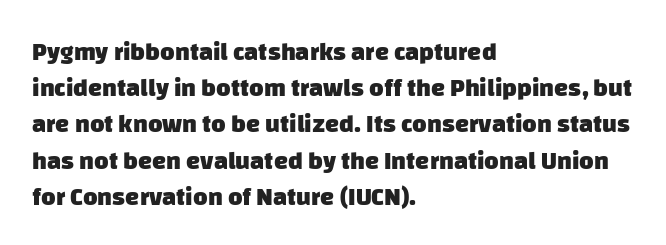
{"bold": "yes", "underline": "no", "align": "left", "line_spacing": "normal", "line_spacing_ratio": 1.45, "letter_spacing": "normal", "letter_spacing_em": 0.0, "glyph_px": 25}
